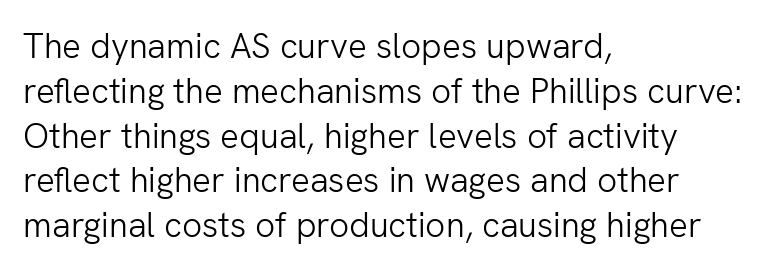
The image shows 35 px light sans-serif type, upright; set left-aligned, normal line spacing (1.28x), normal letter spacing, not underlined; low stroke contrast and a medium x-height.
